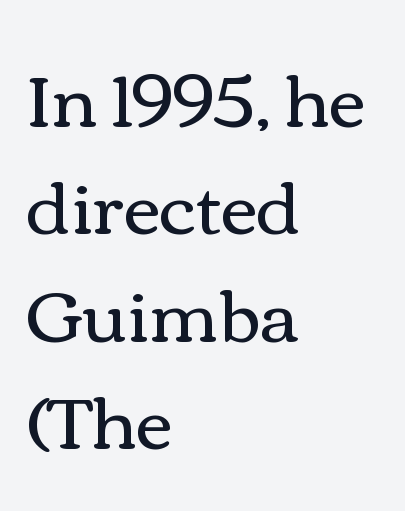
The letters advance in unequal steps, a hallmark of proportional type. A bare baseline throughout the passage. Is the letter spacing exaggerated? No — it looks like the ordinary default. The leading is moderate, giving the passage an even texture.
